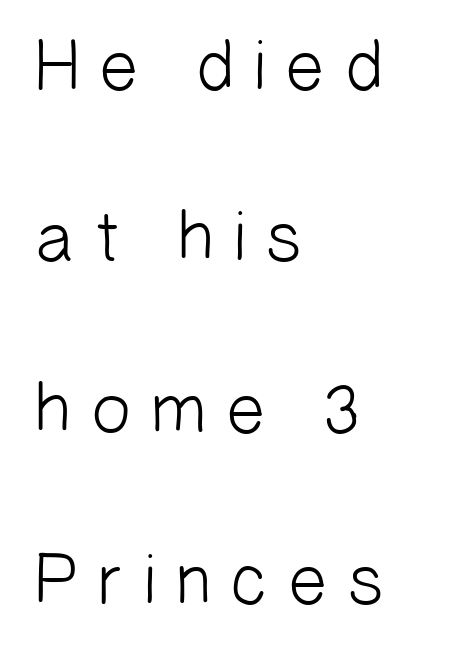
Q: Is the text bold? A: No.
Q: Is the typeface a serif or a sans-serif typeface? A: Sans-serif.
Q: Is the text underlined? A: No.
Q: How is the paragraph aligned? A: Left-aligned.
Q: Is the spacing between letters normal or unusually wide? A: Unusually wide.
Q: Is the spacing between lines tight, normal or loose? A: Loose.
Q: Width (condensed, normal, or wide)? A: Normal.
Q: Stroke contrast? A: Low.
Q: x-height? A: Medium.
Q: Monospaced? A: No.
